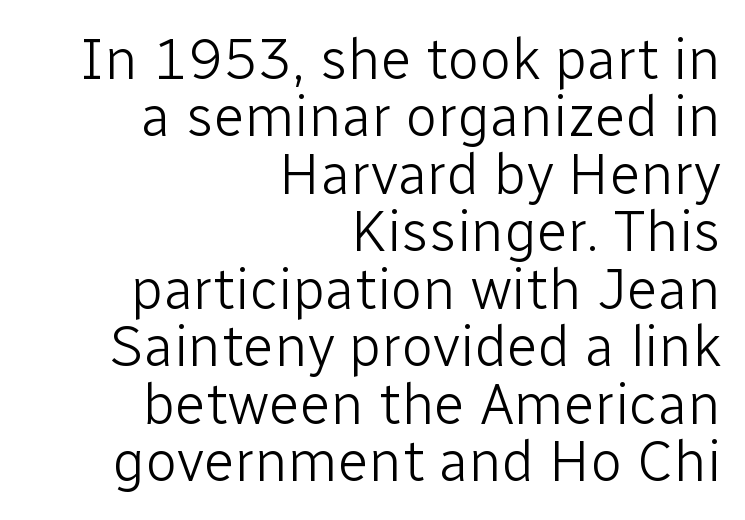
The image shows 58 px light sans-serif type, upright; set right-aligned, tight line spacing (0.99x), normal letter spacing, not underlined; low stroke contrast and a medium x-height.
